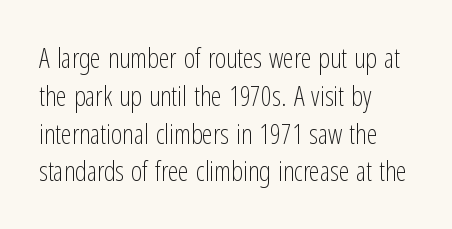
{"italic": "no", "bold": "no", "underline": "no", "align": "left", "line_spacing": "normal", "line_spacing_ratio": 1.4, "letter_spacing": "normal", "letter_spacing_em": 0.0, "glyph_px": 27}
